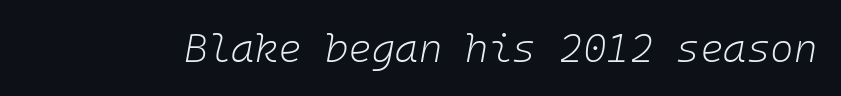
{"italic": "yes", "lean": "right", "slant_degrees": 10, "bold": "no", "weight": "light", "width": "normal", "stroke_contrast": "low", "x_height": "medium", "monospaced": "yes", "underline": "no", "letter_spacing": "normal", "letter_spacing_em": 0.0, "glyph_px": 40}
